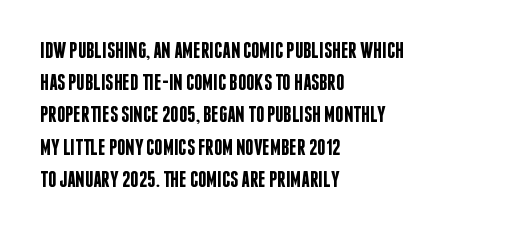
Q: Is the text bold? A: Semi-bold.
Q: Is the text italic (slanted)? A: No, it is upright.
Q: Is the text underlined? A: No.
Q: How is the paragraph aligned? A: Left-aligned.
Q: Is the spacing between letters normal or unusually wide? A: Normal.
Q: Is the spacing between lines tight, normal or loose? A: Normal.
